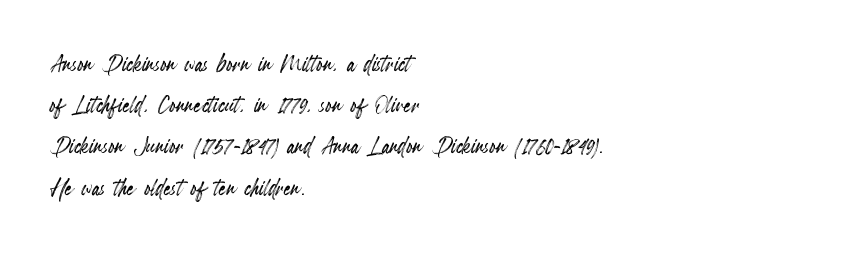
The image shows 29 px condensed type; set left-aligned, normal line spacing (1.42x), normal letter spacing, not underlined; a small x-height.
